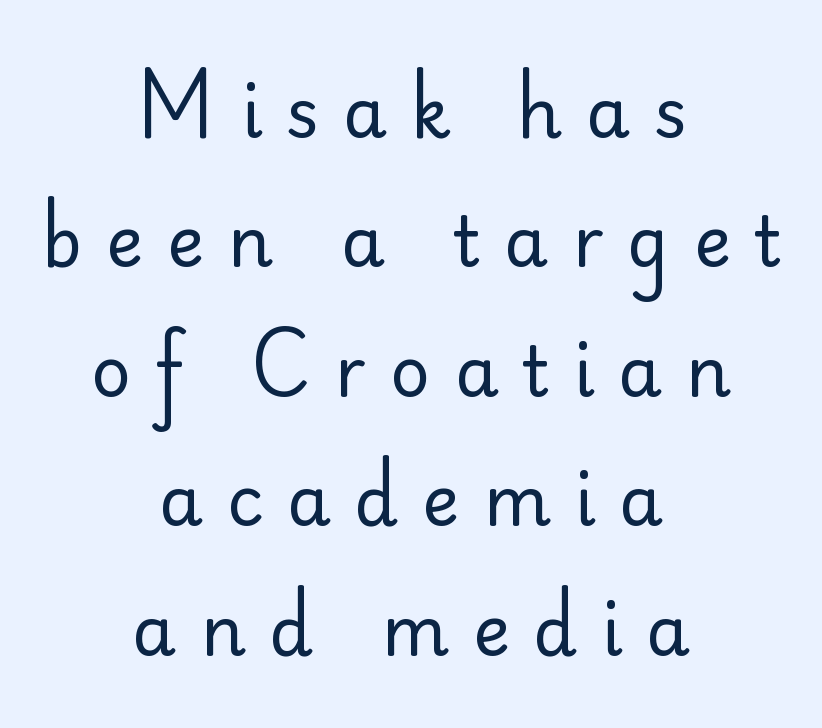
{"serif": "no", "italic": "no", "bold": "no", "weight": "regular", "width": "normal", "stroke_contrast": "low", "x_height": "small", "monospaced": "no", "underline": "no", "align": "center", "line_spacing_ratio": 1.85, "letter_spacing": "wide", "letter_spacing_em": 0.34, "glyph_px": 70}
